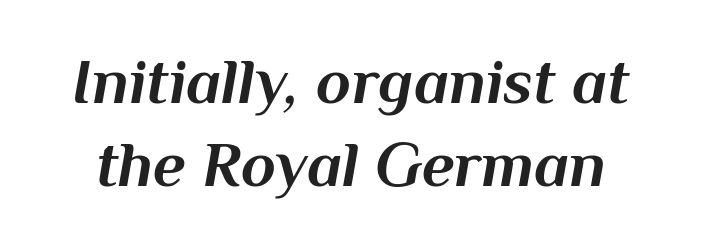
Q: Is the text bold? A: Yes.
Q: Is the text italic (slanted)? A: Yes, it leans right by about 10 degrees.
Q: Is the text underlined? A: No.
Q: Is the spacing between letters normal or unusually wide? A: Normal.
Q: Is the spacing between lines tight, normal or loose? A: Normal.
Q: Width (condensed, normal, or wide)? A: Normal.
Q: Stroke contrast? A: Medium.
Q: x-height? A: Medium.
Q: Monospaced? A: No.
